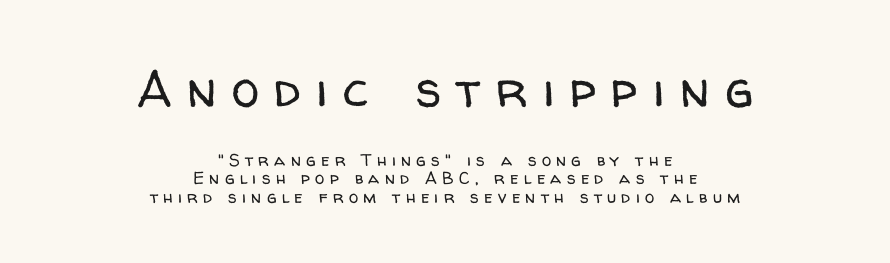
{"serif": "no", "italic": "no", "bold": "no", "weight": "regular", "width": "normal", "stroke_contrast": "low", "x_height": "medium", "monospaced": "no", "underline": "no", "align": "center", "line_spacing": "tight", "line_spacing_ratio": 1.08, "letter_spacing": "wide", "letter_spacing_em": 0.31, "larger_block": "first", "size_ratio": 2.94, "glyph_px": 50}
